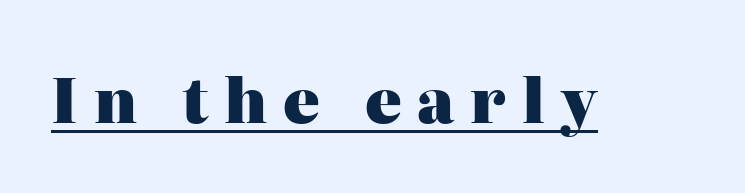
The image shows 61 px heavy serif type, upright; set unusually wide letter spacing (+0.26 em), underlined; high stroke contrast and a medium x-height.
